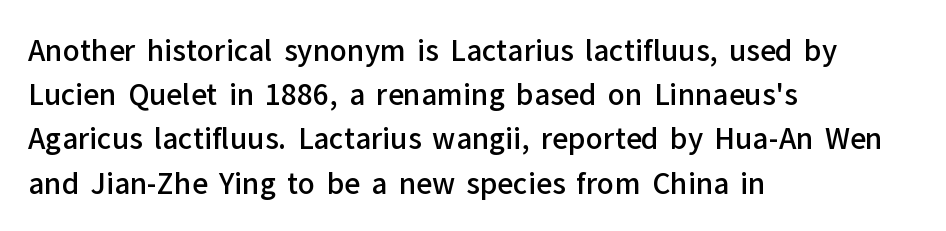
Q: Is the text bold? A: Semi-bold.
Q: Is the text italic (slanted)? A: No, it is upright.
Q: Is the typeface a serif or a sans-serif typeface? A: Sans-serif.
Q: Is the text underlined? A: No.
Q: How is the paragraph aligned? A: Left-aligned.
Q: Is the spacing between letters normal or unusually wide? A: Normal.
Q: Is the spacing between lines tight, normal or loose? A: Normal.
Q: Width (condensed, normal, or wide)? A: Normal.
Q: Stroke contrast? A: Low.
Q: x-height? A: Medium.
Q: Monospaced? A: No.
